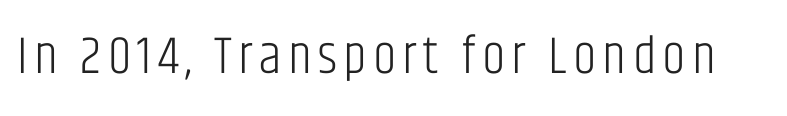
{"serif": "no", "italic": "no", "bold": "no", "weight": "light", "width": "condensed", "stroke_contrast": "low", "x_height": "large", "monospaced": "no", "underline": "no", "glyph_px": 53}
